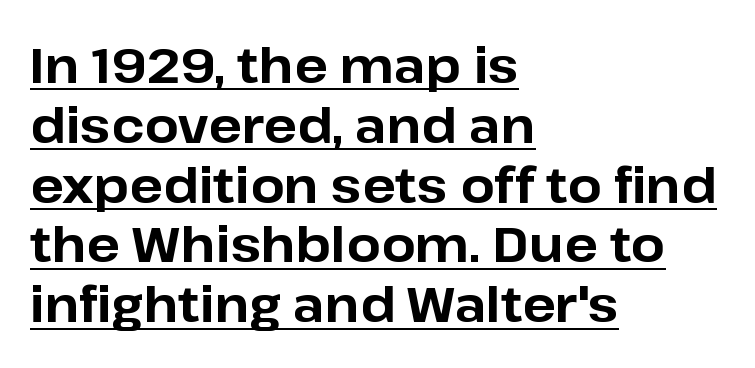
The image shows 49 px bold sans-serif type, upright; set left-aligned, line spacing 1.22x, normal letter spacing, underlined; low stroke contrast and a medium x-height.
